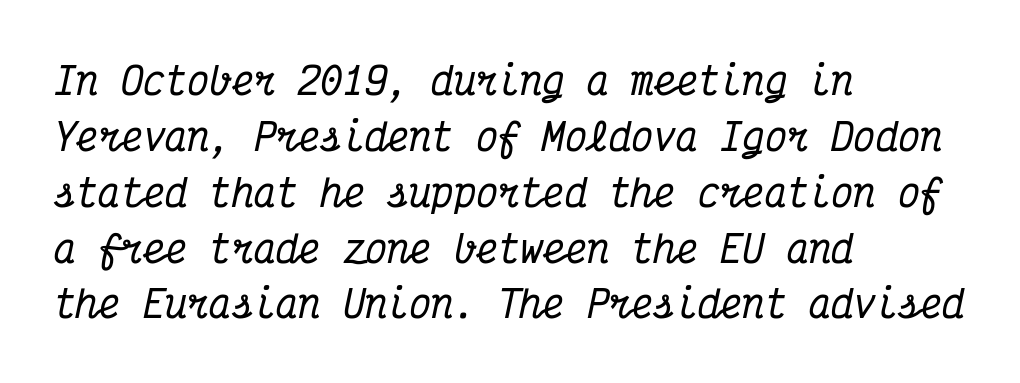
The image shows 37 px condensed serif type, italic (leaning right), monospaced; set left-aligned, normal line spacing (1.51x), normal letter spacing, not underlined; medium stroke contrast and a medium x-height.
